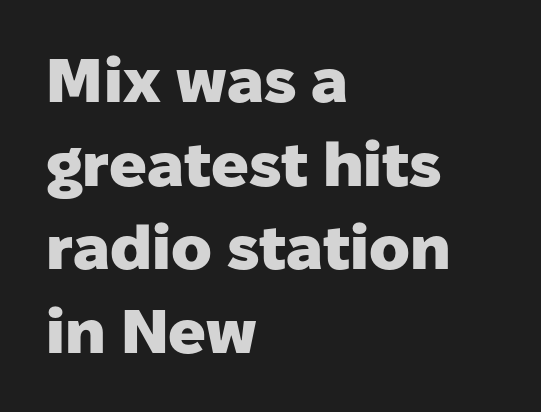
{"serif": "no", "italic": "no", "bold": "yes", "weight": "heavy", "width": "normal", "stroke_contrast": "low", "x_height": "medium", "monospaced": "no", "underline": "no", "align": "left", "line_spacing": "normal", "line_spacing_ratio": 1.35, "letter_spacing": "normal", "letter_spacing_em": 0.0, "glyph_px": 62}
